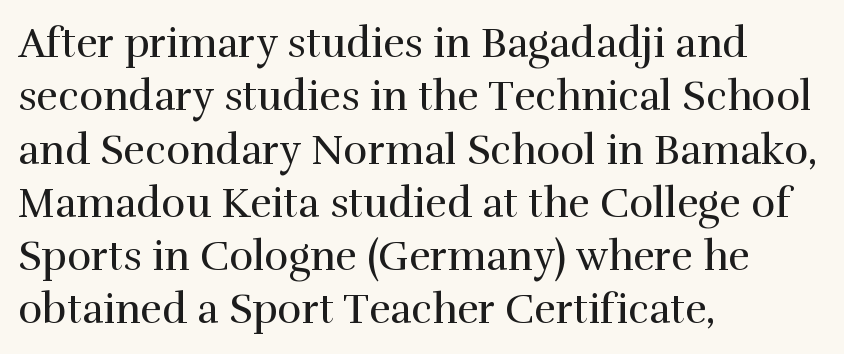
Q: Is the text bold? A: No.
Q: Is the text italic (slanted)? A: No, it is upright.
Q: Is the typeface a serif or a sans-serif typeface? A: Serif.
Q: Is the text underlined? A: No.
Q: How is the paragraph aligned? A: Left-aligned.
Q: Is the spacing between letters normal or unusually wide? A: Normal.
Q: Is the spacing between lines tight, normal or loose? A: Normal.
Q: Width (condensed, normal, or wide)? A: Normal.
Q: Stroke contrast? A: High.
Q: x-height? A: Medium.
Q: Monospaced? A: No.
